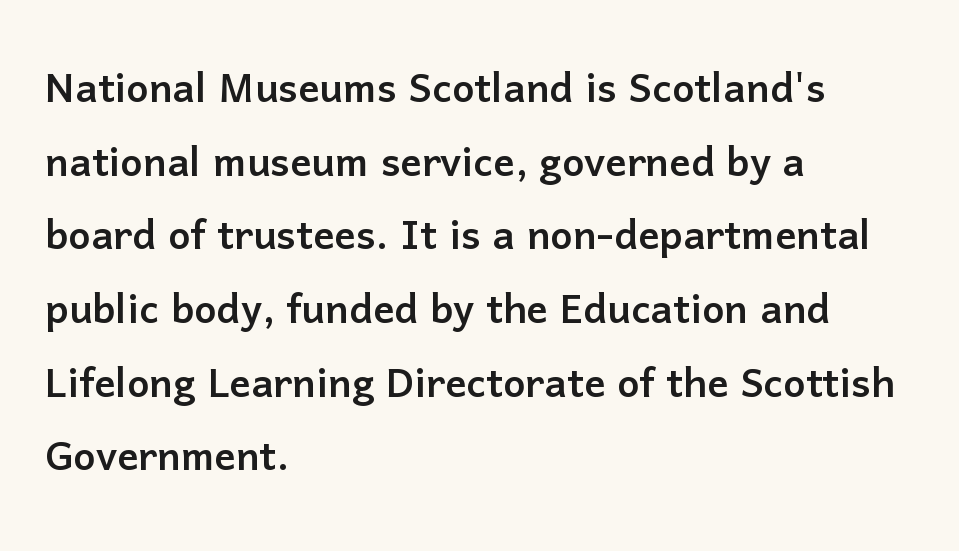
Q: Is the text italic (slanted)? A: No, it is upright.
Q: Is the typeface a serif or a sans-serif typeface? A: Sans-serif.
Q: Is the text underlined? A: No.
Q: How is the paragraph aligned? A: Left-aligned.
Q: Is the spacing between letters normal or unusually wide? A: Normal.
Q: Is the spacing between lines tight, normal or loose? A: Normal.
Q: Width (condensed, normal, or wide)? A: Normal.
Q: Stroke contrast? A: Low.
Q: x-height? A: Medium.
Q: Monospaced? A: No.
